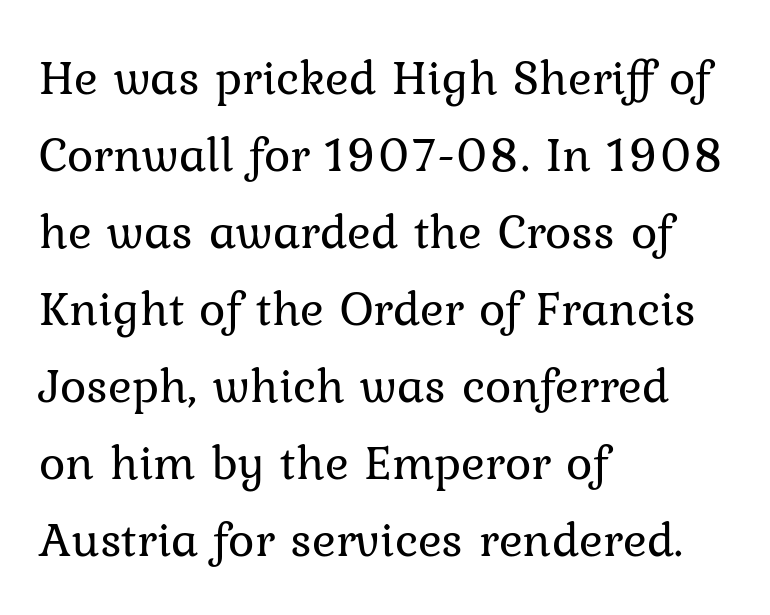
Small tapered or slab feet sit at the stroke ends, so this counts as serif. Casual observation: everything's shoved over to the left. In terms of posture, this sample is upright. Summary of weight: not heavy and not bold.
